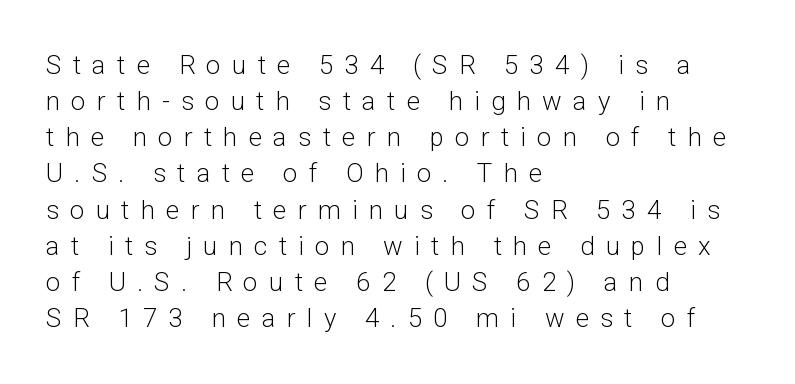
{"italic": "no", "bold": "no", "underline": "no", "align": "left", "line_spacing": "normal", "line_spacing_ratio": 1.39, "letter_spacing": "wide", "letter_spacing_em": 0.43, "glyph_px": 26}
